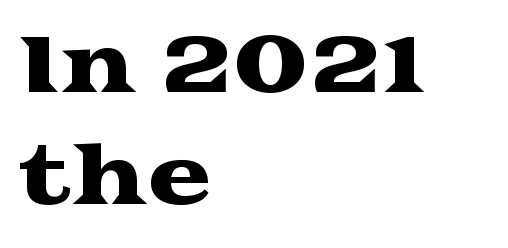
The image shows 78 px wide serif type, upright; set left-aligned, normal line spacing (1.44x), normal letter spacing, not underlined; medium stroke contrast and a medium x-height.
